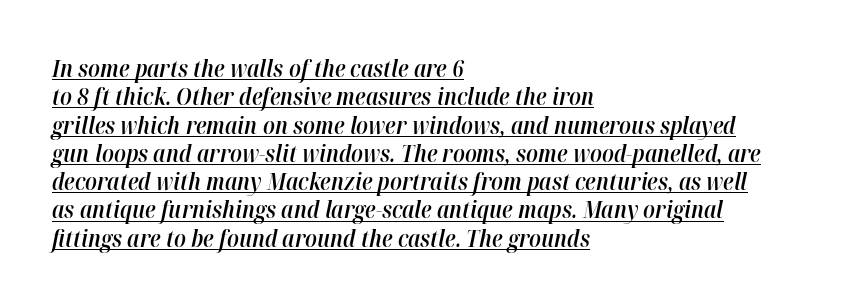
The image shows 23 px text type, italic (leaning right); set left-aligned, line spacing 1.23x, normal letter spacing, underlined.
